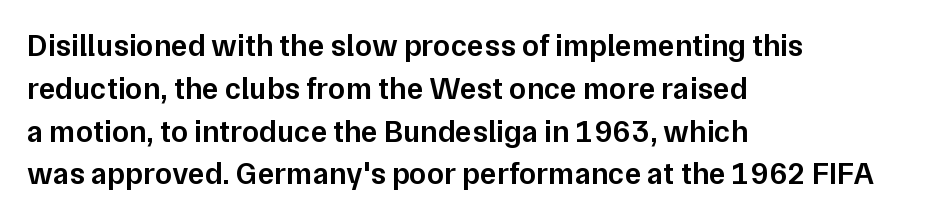
The image shows 31 px semibold sans-serif type, upright; set left-aligned, normal line spacing (1.38x), normal letter spacing, not underlined; low stroke contrast and a medium x-height.
